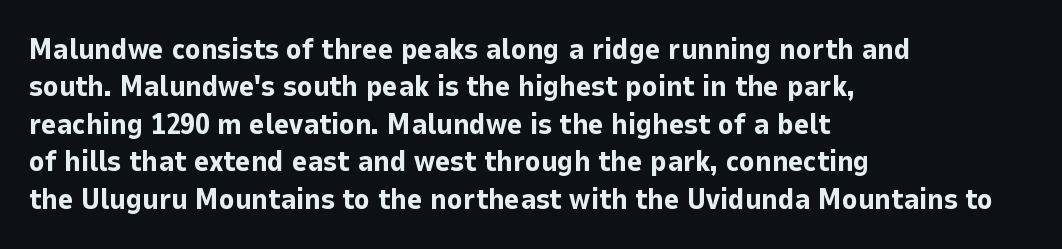
Reading down the block, your eye returns to a fixed left position each line. Vertically, the passage feels balanced, rows spaced as you'd expect. Character widths vary here, with narrow letters taking less room than wide ones. These lines keep a tight, regular rhythm from letter to letter. The typeface chosen for these lines omits serifs. Decoration check: the copy has no underline.
